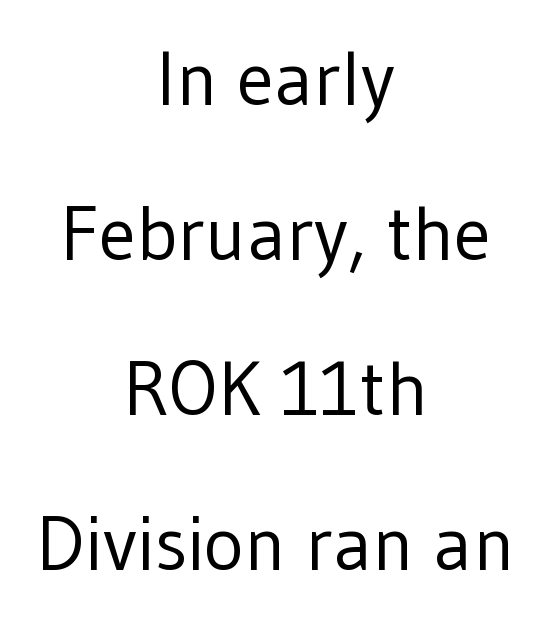
{"serif": "no", "italic": "no", "bold": "no", "weight": "regular", "width": "normal", "stroke_contrast": "low", "x_height": "medium", "monospaced": "no", "underline": "no", "align": "center", "line_spacing": "loose", "line_spacing_ratio": 2.04, "letter_spacing": "normal", "letter_spacing_em": 0.0, "glyph_px": 76}
